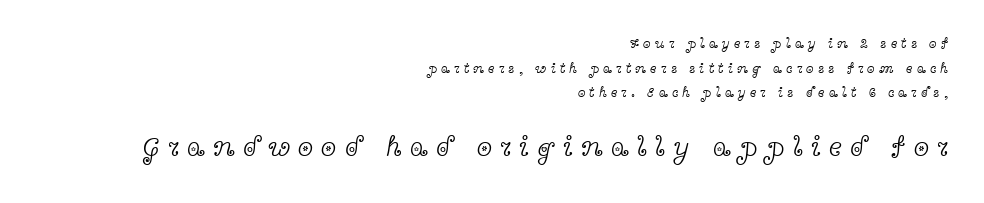
The image shows 28 px light, wide serif type; set right-aligned, line spacing 1.76x, unusually wide letter spacing (+0.29 em), not underlined; the second (bottom) block is 2.0x larger; a medium x-height.
